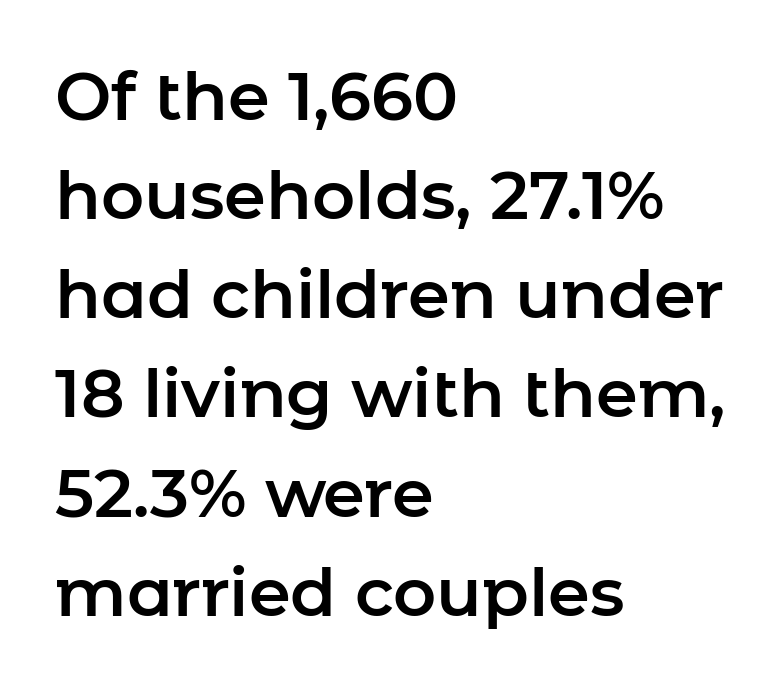
The image shows 67 px sans-serif type, upright; set left-aligned, normal line spacing (1.48x), normal letter spacing, not underlined; low stroke contrast and a medium x-height.
